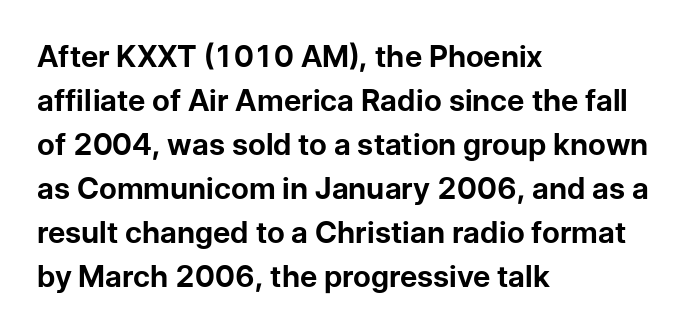
The image shows 30 px bold sans-serif type, upright; set left-aligned, normal line spacing (1.47x), normal letter spacing, not underlined; low stroke contrast and a medium x-height.
